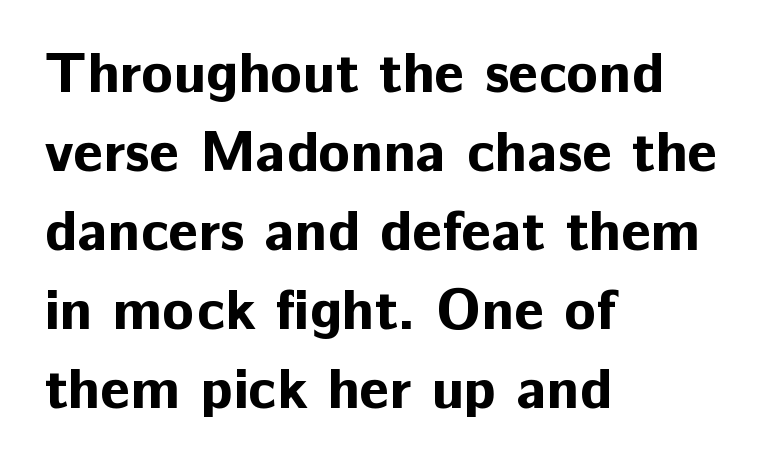
The image shows 58 px bold sans-serif type, upright; set left-aligned, normal line spacing (1.36x), normal letter spacing, not underlined; low stroke contrast and a medium x-height.
